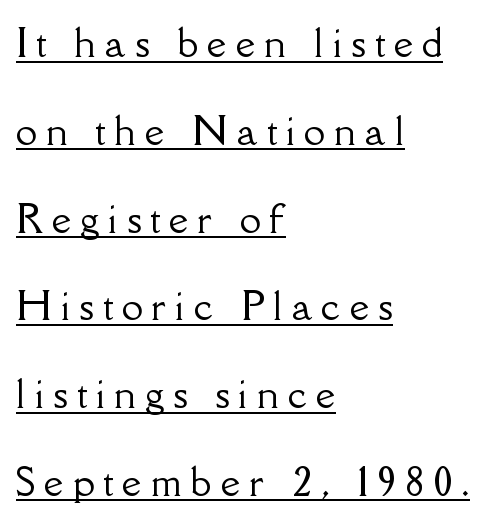
{"serif": "yes", "italic": "no", "width": "normal", "stroke_contrast": "low", "x_height": "small", "monospaced": "no", "underline": "yes", "align": "left", "line_spacing": "loose", "line_spacing_ratio": 2.31, "letter_spacing": "wide", "letter_spacing_em": 0.24, "glyph_px": 38}
